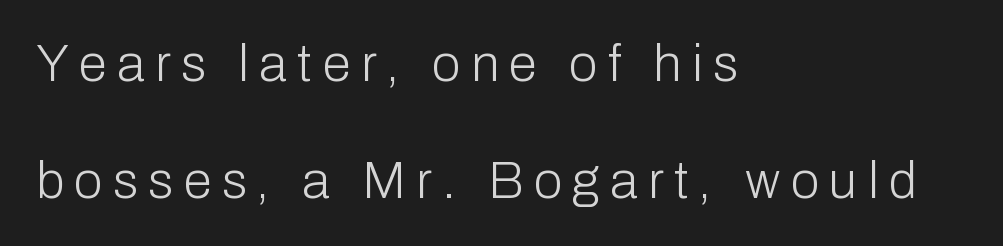
Q: Is the text bold? A: No.
Q: Is the text italic (slanted)? A: No, it is upright.
Q: Is the typeface a serif or a sans-serif typeface? A: Sans-serif.
Q: Is the text underlined? A: No.
Q: How is the paragraph aligned? A: Left-aligned.
Q: Is the spacing between letters normal or unusually wide? A: Unusually wide.
Q: Is the spacing between lines tight, normal or loose? A: Loose.
Q: Width (condensed, normal, or wide)? A: Normal.
Q: Stroke contrast? A: Low.
Q: x-height? A: Medium.
Q: Monospaced? A: No.
